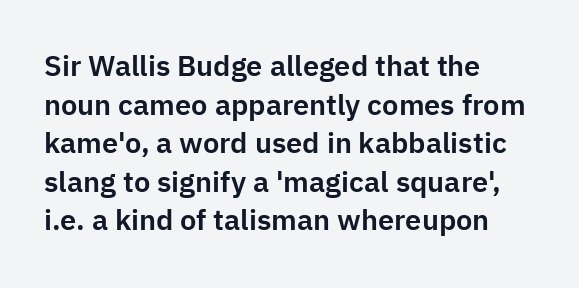
Q: Is the text italic (slanted)? A: No, it is upright.
Q: Is the typeface a serif or a sans-serif typeface? A: Sans-serif.
Q: Is the text underlined? A: No.
Q: How is the paragraph aligned? A: Left-aligned.
Q: Is the spacing between letters normal or unusually wide? A: Normal.
Q: Is the spacing between lines tight, normal or loose? A: Normal.
Q: Width (condensed, normal, or wide)? A: Normal.
Q: Stroke contrast? A: Low.
Q: x-height? A: Medium.
Q: Monospaced? A: No.
